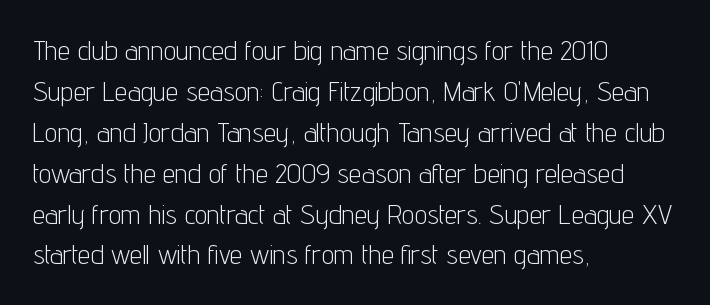
Quick note: interline space is typical. Is the type heavy? It reads as light-to-regular instead. The font family rendered here belongs to the sans-serif group. Descenders hang freely into open space.
